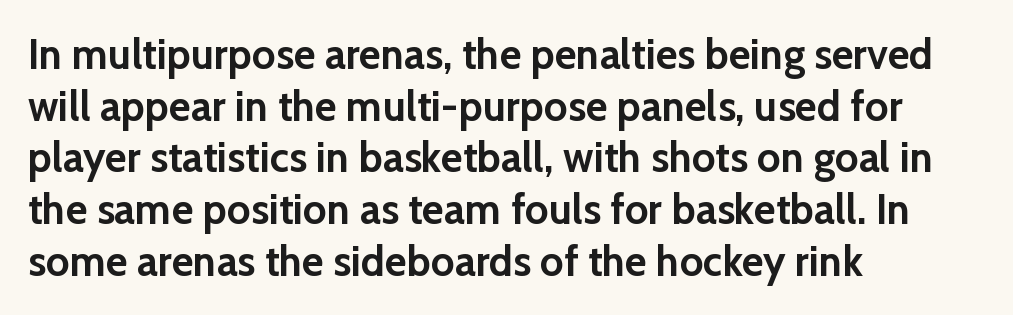
The glyphs are unaccompanied by any horizontal stroke below them. Which margin do the lines hug? The left one — the right edge is uneven. A typesetter would label this face a sans. This is the regular roman posture of the typeface. Glyph-to-glyph distance matches everyday printed text.
